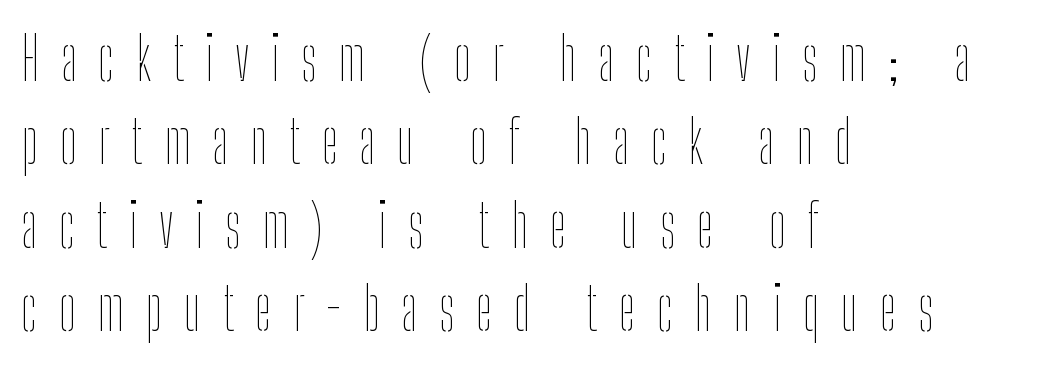
{"italic": "no", "bold": "no", "weight": "thin", "width": "condensed", "stroke_contrast": "low", "x_height": "medium", "monospaced": "no", "underline": "no", "align": "left", "line_spacing": "normal", "line_spacing_ratio": 1.39, "letter_spacing": "wide", "letter_spacing_em": 0.36, "glyph_px": 60}
